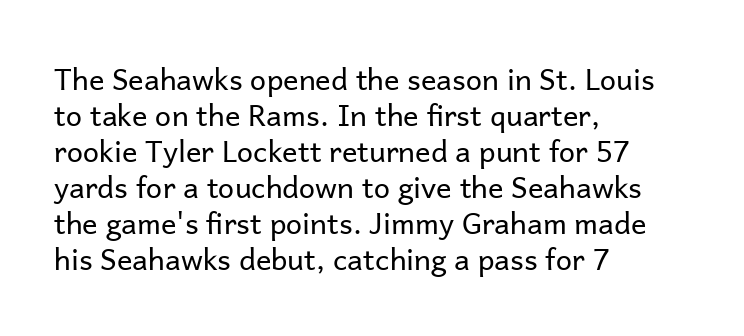
The image shows 29 px regular-weight sans-serif type, upright; set left-aligned, line spacing 1.24x, normal letter spacing, not underlined; low stroke contrast and a medium x-height.
